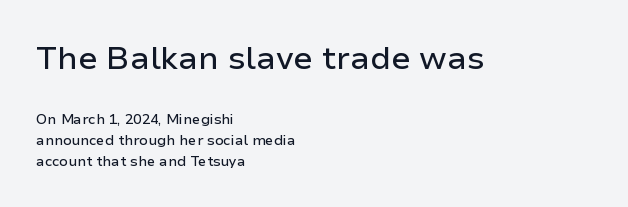
{"serif": "no", "italic": "no", "width": "normal", "stroke_contrast": "low", "x_height": "medium", "monospaced": "no", "underline": "no", "align": "left", "line_spacing": "normal", "line_spacing_ratio": 1.49, "letter_spacing": "normal", "letter_spacing_em": 0.0, "larger_block": "first", "size_ratio": 2.29, "glyph_px": 32}
